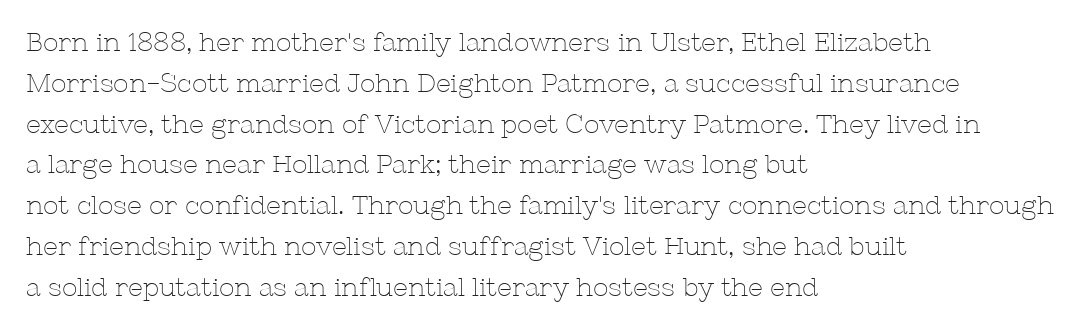
{"italic": "no", "bold": "no", "underline": "no", "align": "left", "line_spacing": "normal", "line_spacing_ratio": 1.57, "letter_spacing": "normal", "letter_spacing_em": 0.0, "glyph_px": 26}
